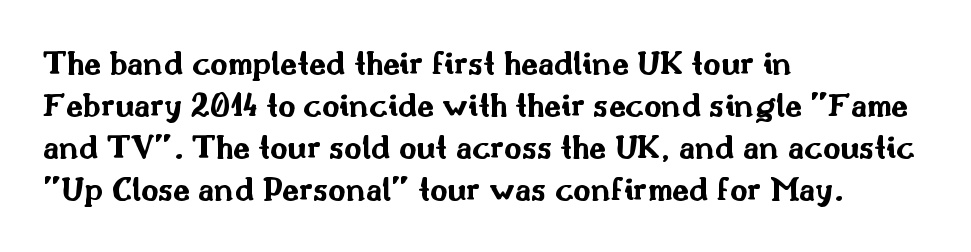
Thick stems and heavy bowls — unmistakably bold. The tracking reads as untouched default to a designer's eye. Any mark beneath the type? The region is blank. Do the characters align in a grid? No, the font is proportional. Each line starts at the same left margin while the right side varies. The specimen reads as upright at a glance.
